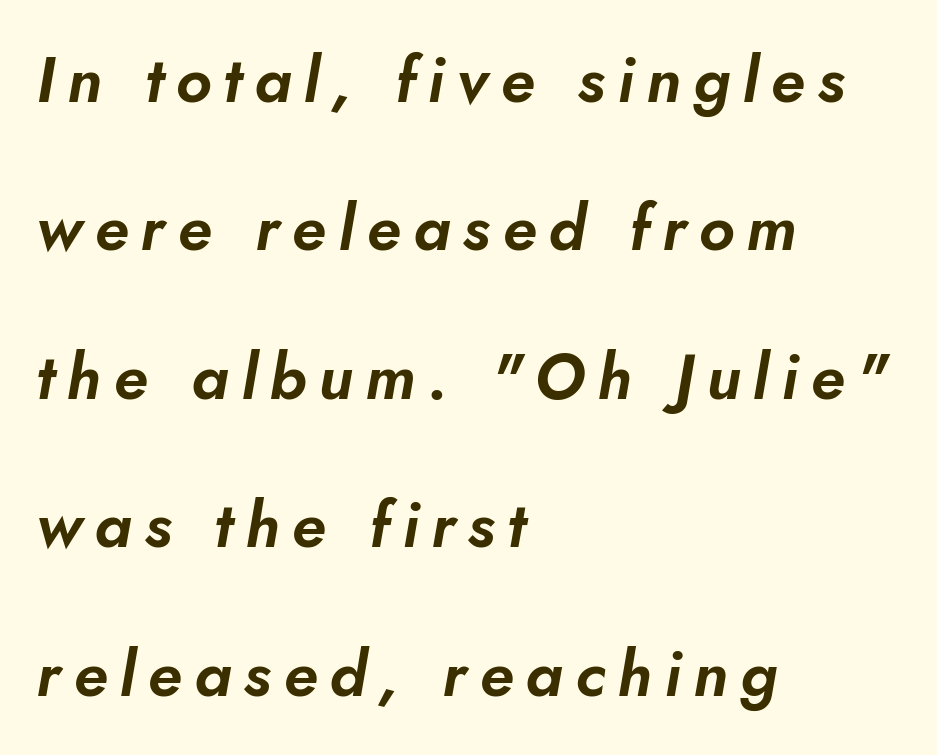
The image shows 64 px text type, italic (leaning right); set left-aligned, loose line spacing (2.32x), not underlined; low stroke contrast and a small x-height.
